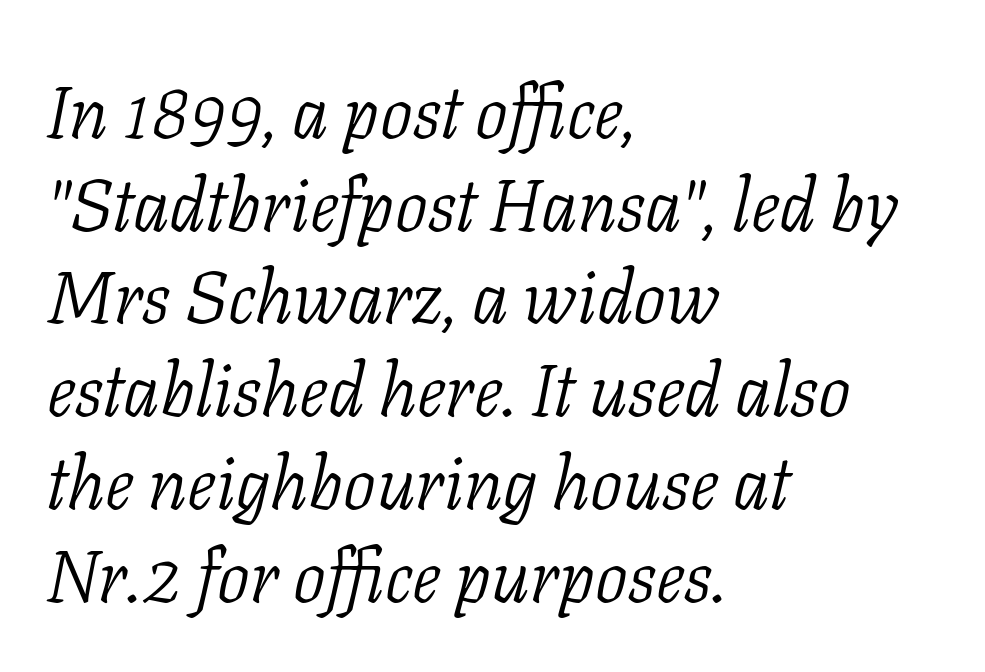
{"serif": "yes", "italic": "yes", "lean": "right", "slant_degrees": 11, "bold": "no", "weight": "light", "width": "normal", "stroke_contrast": "low", "x_height": "medium", "monospaced": "no", "underline": "no", "align": "left", "line_spacing": "normal", "line_spacing_ratio": 1.27, "letter_spacing": "normal", "letter_spacing_em": 0.0, "glyph_px": 73}
